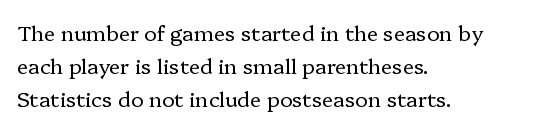
The image shows 21 px text type, upright; set left-aligned, normal line spacing (1.58x), normal letter spacing, not underlined.
